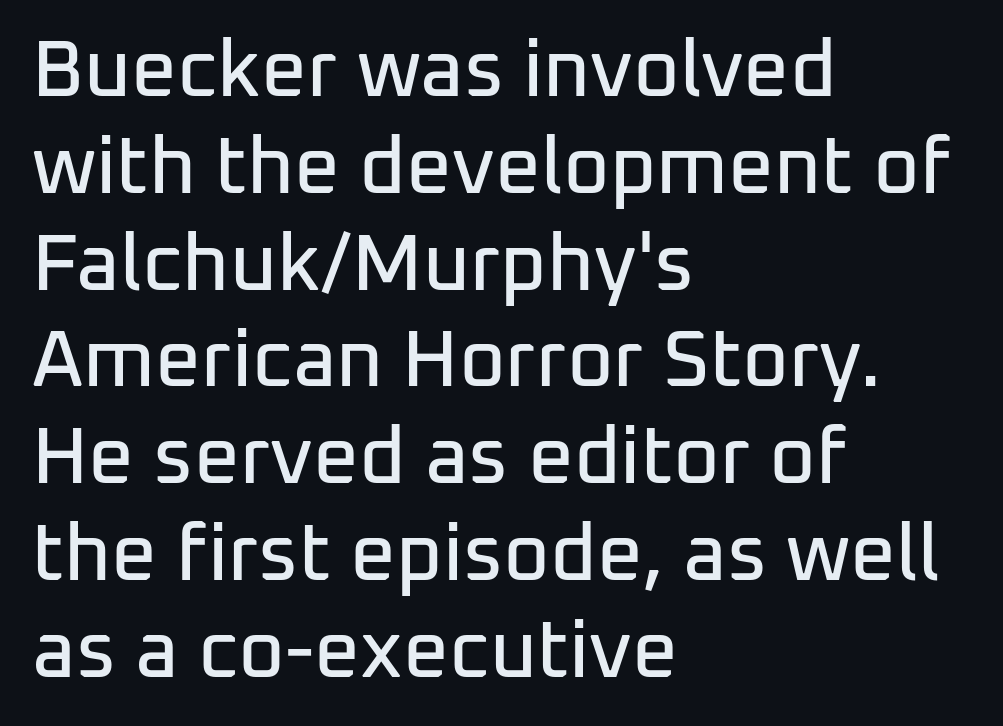
The image shows 80 px sans-serif type, upright; set left-aligned, line spacing 1.21x, normal letter spacing, not underlined; low stroke contrast and a medium x-height.
